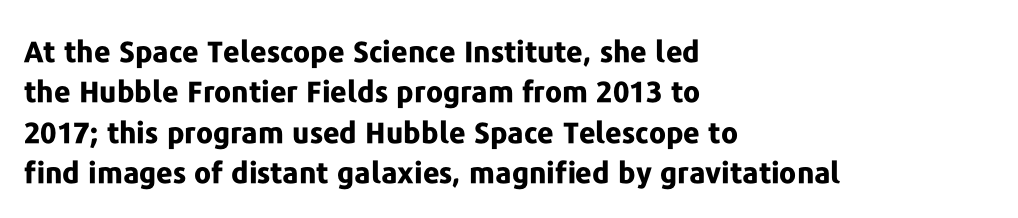
A typesetter would mark this as roman, not italic. Heavy, bold letterforms. The passage shown has conventional tracking throughout. No feet cap the strokes, marking this as sans-serif type.
